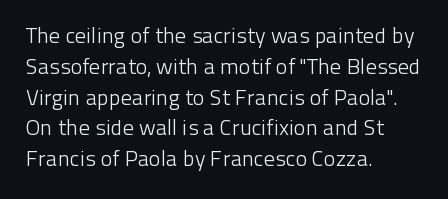
Q: Is the text bold? A: No.
Q: Is the text italic (slanted)? A: No, it is upright.
Q: Is the text underlined? A: No.
Q: How is the paragraph aligned? A: Left-aligned.
Q: Is the spacing between letters normal or unusually wide? A: Normal.
Q: Is the spacing between lines tight, normal or loose? A: Normal.
